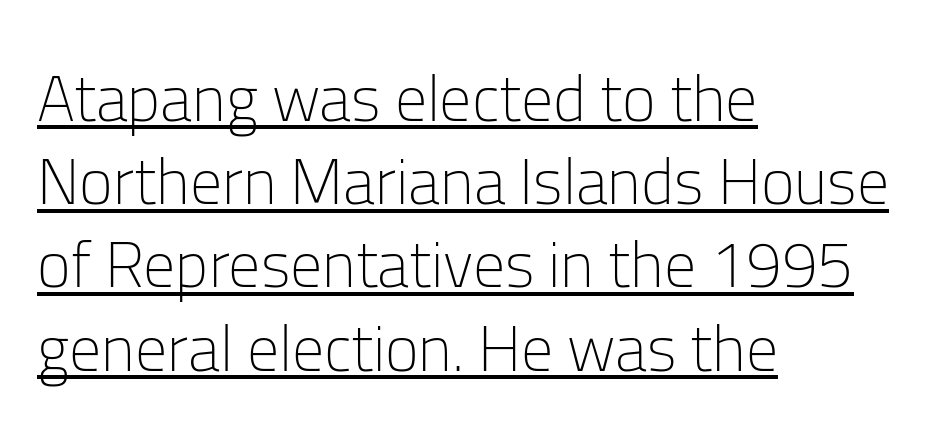
Q: Is the text bold? A: No.
Q: Is the text italic (slanted)? A: No, it is upright.
Q: Is the typeface a serif or a sans-serif typeface? A: Sans-serif.
Q: Is the text underlined? A: Yes.
Q: How is the paragraph aligned? A: Left-aligned.
Q: Is the spacing between letters normal or unusually wide? A: Normal.
Q: Is the spacing between lines tight, normal or loose? A: Normal.
Q: Width (condensed, normal, or wide)? A: Normal.
Q: Stroke contrast? A: Low.
Q: x-height? A: Medium.
Q: Monospaced? A: No.
